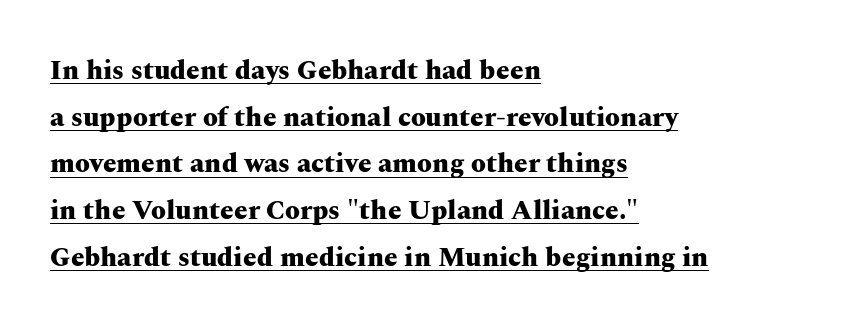
{"italic": "no", "bold": "yes", "underline": "yes", "align": "left", "line_spacing_ratio": 1.73, "letter_spacing": "normal", "letter_spacing_em": 0.0, "glyph_px": 27}
